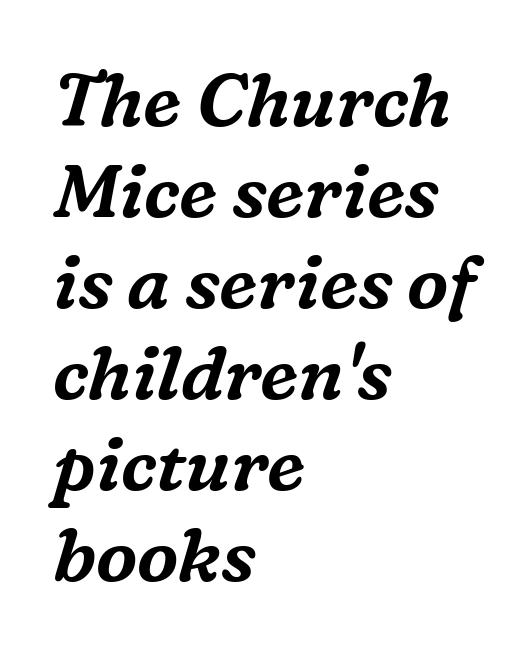
The image shows 74 px serif type, italic (leaning right); set left-aligned, line spacing 1.23x, normal letter spacing, not underlined; medium stroke contrast and a medium x-height.
